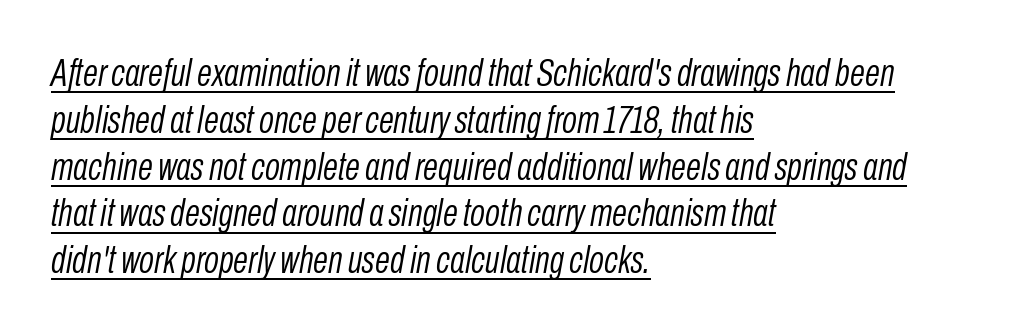
The image shows 39 px light, condensed type, italic (leaning right); set left-aligned, line spacing 1.2x, normal letter spacing, underlined; low stroke contrast and a medium x-height.
